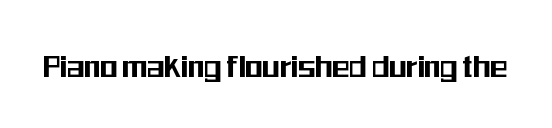
Only glyphs here, with clear space below each row. This rendering leaves character spacing at its baseline value. Designer's note — italics off, roman on. The passage shown is typed in a proportional face where columns would drift. The face used here is a sans, in the tradition of grotesques and geometrics.
